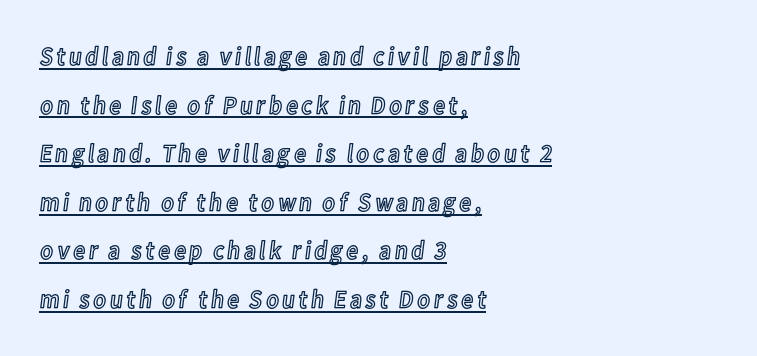
{"underline": "yes", "align": "left", "line_spacing_ratio": 1.87, "glyph_px": 26}
